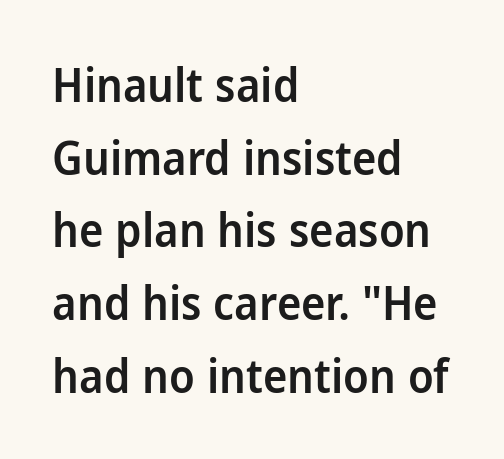
Q: Is the text bold? A: Semi-bold.
Q: Is the text italic (slanted)? A: No, it is upright.
Q: Is the typeface a serif or a sans-serif typeface? A: Sans-serif.
Q: Is the text underlined? A: No.
Q: How is the paragraph aligned? A: Left-aligned.
Q: Is the spacing between letters normal or unusually wide? A: Normal.
Q: Is the spacing between lines tight, normal or loose? A: Normal.
Q: Width (condensed, normal, or wide)? A: Normal.
Q: Stroke contrast? A: Low.
Q: x-height? A: Medium.
Q: Monospaced? A: No.
